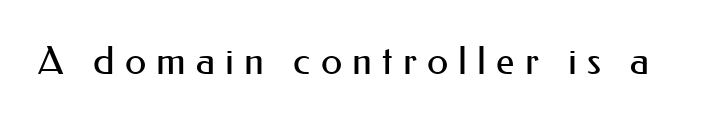
The image shows 39 px regular-weight sans-serif type, upright; set unusually wide letter spacing (+0.26 em), not underlined; medium stroke contrast and a small x-height.
